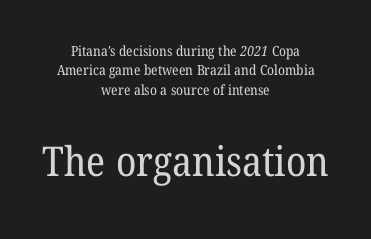
Q: Is the text bold? A: No.
Q: Is the typeface a serif or a sans-serif typeface? A: Serif.
Q: Is the text underlined? A: No.
Q: How is the paragraph aligned? A: Centered.
Q: Is the spacing between letters normal or unusually wide? A: Normal.
Q: Is the spacing between lines tight, normal or loose? A: Normal.
Q: Which block of text is set in a larger size, the first (top) or the second (bottom)? A: The second (bottom) one.
Q: Width (condensed, normal, or wide)? A: Normal.
Q: Stroke contrast? A: Low.
Q: x-height? A: Medium.
Q: Monospaced? A: No.
